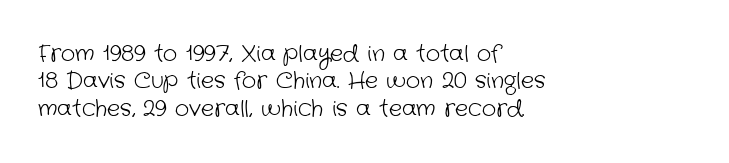
Students, note that the glyphs here touch the page at normal intervals. Honestly, the row spacing looks completely unremarkable. On a weight scale, this lands at 450 or below. Glance below the letters and you will spot only blank space.
